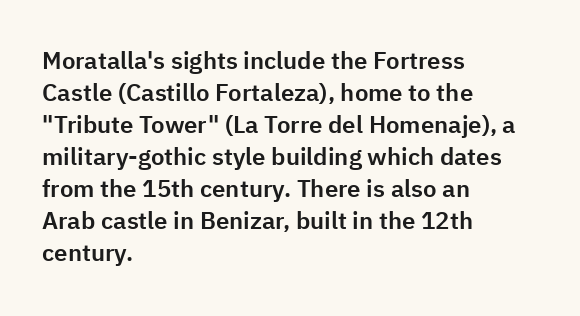
The image shows 24 px text type, upright; set left-aligned, normal line spacing (1.33x), normal letter spacing, not underlined.
